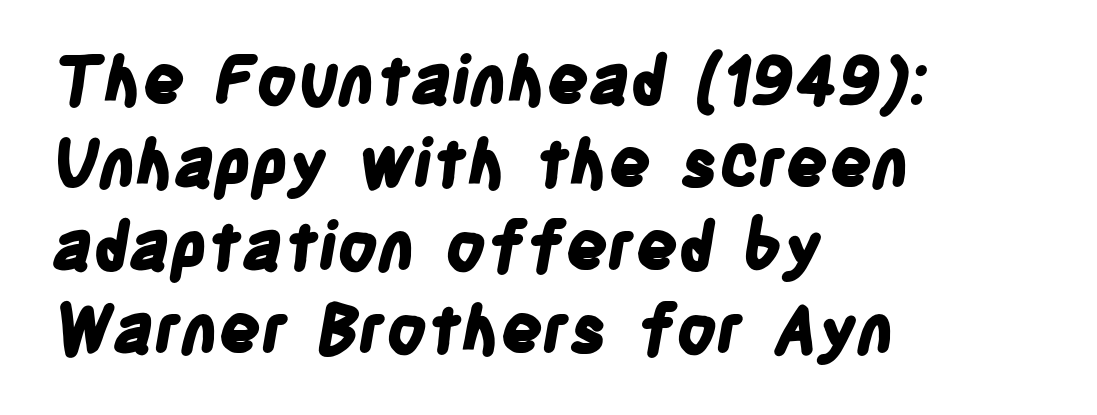
Q: Is the text bold? A: Yes.
Q: Is the typeface a serif or a sans-serif typeface? A: Sans-serif.
Q: Is the text underlined? A: No.
Q: How is the paragraph aligned? A: Left-aligned.
Q: Is the spacing between letters normal or unusually wide? A: Normal.
Q: Is the spacing between lines tight, normal or loose? A: Normal.
Q: Width (condensed, normal, or wide)? A: Condensed.
Q: Stroke contrast? A: Low.
Q: x-height? A: Large.
Q: Monospaced? A: No.
